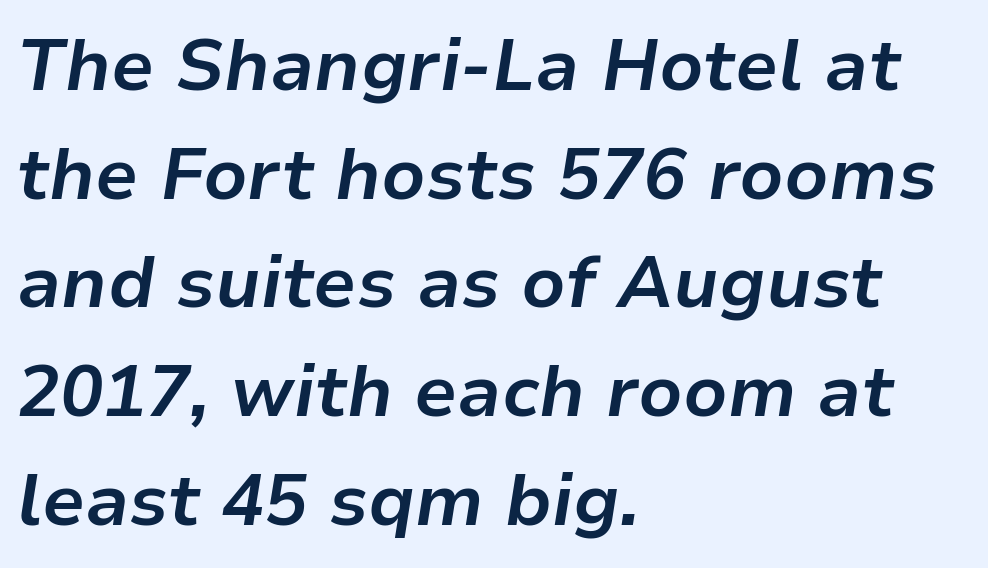
Notice how descenders clear the ascenders below comfortably — that's standard leading. Here the glyphs are tracked normally, forming tight word shapes. Leftover space on each line is placed entirely after the last word. This is heavy type, rendered in bold.
